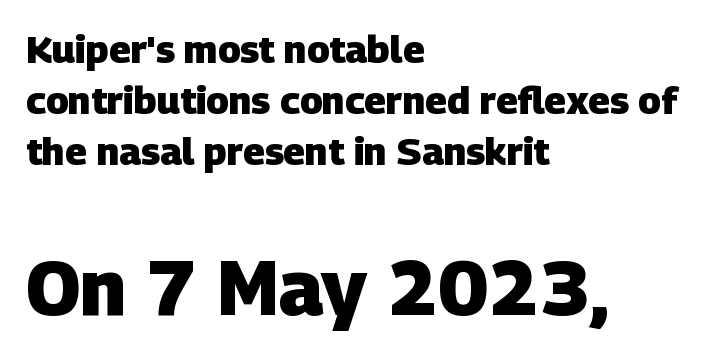
Q: Is the text bold? A: Yes.
Q: Is the typeface a serif or a sans-serif typeface? A: Sans-serif.
Q: Is the text underlined? A: No.
Q: How is the paragraph aligned? A: Left-aligned.
Q: Is the spacing between letters normal or unusually wide? A: Normal.
Q: Is the spacing between lines tight, normal or loose? A: Normal.
Q: Which block of text is set in a larger size, the first (top) or the second (bottom)? A: The second (bottom) one.
Q: Width (condensed, normal, or wide)? A: Normal.
Q: Stroke contrast? A: Low.
Q: x-height? A: Large.
Q: Monospaced? A: No.
